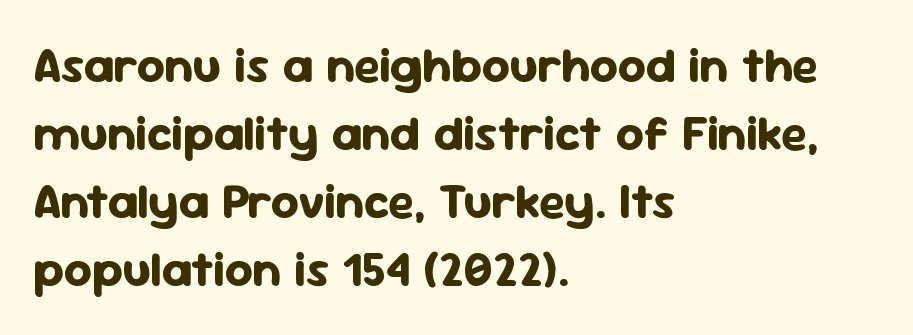
Q: Is the text bold? A: Yes.
Q: Is the text italic (slanted)? A: No, it is upright.
Q: Is the typeface a serif or a sans-serif typeface? A: Sans-serif.
Q: Is the text underlined? A: No.
Q: How is the paragraph aligned? A: Left-aligned.
Q: Is the spacing between letters normal or unusually wide? A: Normal.
Q: Is the spacing between lines tight, normal or loose? A: Normal.
Q: Width (condensed, normal, or wide)? A: Normal.
Q: Stroke contrast? A: Low.
Q: x-height? A: Medium.
Q: Monospaced? A: No.
